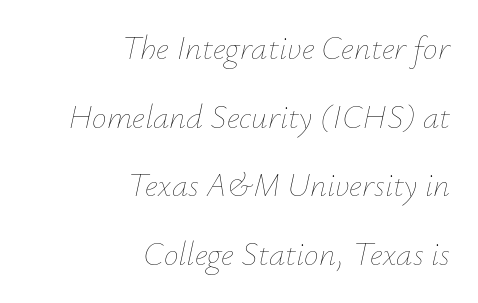
Q: Is the text bold? A: No.
Q: Is the text italic (slanted)? A: Yes, it leans right by about 12 degrees.
Q: Is the text underlined? A: No.
Q: How is the paragraph aligned? A: Right-aligned.
Q: Is the spacing between letters normal or unusually wide? A: Normal.
Q: Is the spacing between lines tight, normal or loose? A: Loose.
Q: Width (condensed, normal, or wide)? A: Normal.
Q: Stroke contrast? A: Low.
Q: x-height? A: Small.
Q: Monospaced? A: No.
